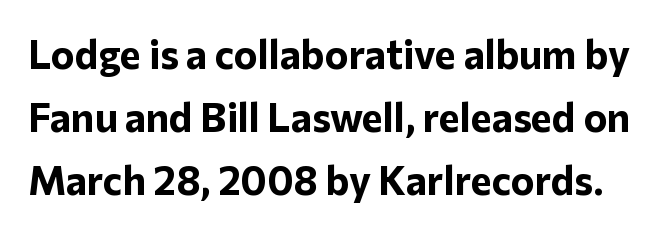
Q: Is the text bold? A: Yes.
Q: Is the text italic (slanted)? A: No, it is upright.
Q: Is the typeface a serif or a sans-serif typeface? A: Sans-serif.
Q: Is the text underlined? A: No.
Q: Is the spacing between letters normal or unusually wide? A: Normal.
Q: Is the spacing between lines tight, normal or loose? A: Normal.
Q: Width (condensed, normal, or wide)? A: Normal.
Q: Stroke contrast? A: Low.
Q: x-height? A: Medium.
Q: Monospaced? A: No.
